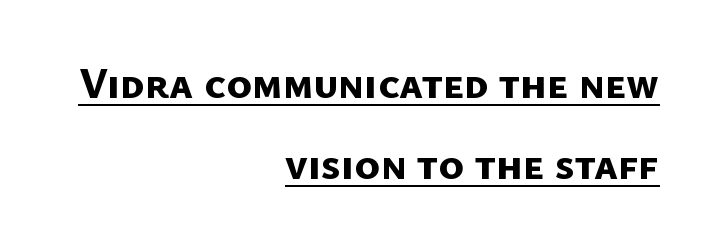
The image shows 43 px bold sans-serif type; set right-aligned, line spacing 1.89x, normal letter spacing, underlined; low stroke contrast and a medium x-height.
